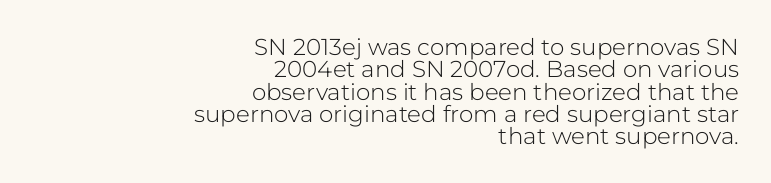
A flush-right, rag-left setting is used for this passage. Glyph-to-glyph distance matches everyday printed text. Line spacing here is tight. Compared with a typical body face, this is equally light or lighter still. Upright lettering throughout. Anything drawn beneath the words? Only blank space.
